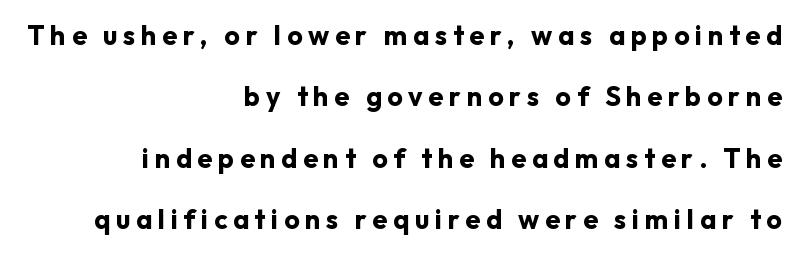
The words here are not underlined. The face used here has the dense, thick strokes of a bold. Where is the straight margin? On the right. What's the leading like? Stretched, with rows far apart. Italic? Not at all — the glyphs are vertical.
